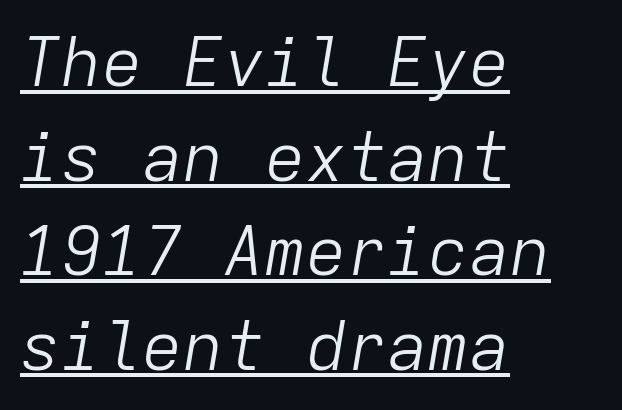
Vertically, the passage feels balanced, rows spaced as you'd expect. Compared with a centered layout, this one pins lines to the left instead. No extra tracking has been applied to these lines. Underlining? Definitely there.
